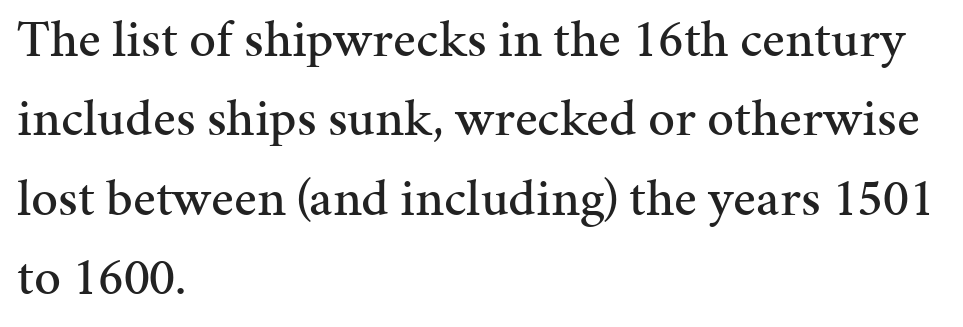
To sum up the face: it has serifs. The designer left line spacing at the default. How are the letters spaced? Ordinarily, with no added tracking. Check the space under the baseline: it is left empty. These lines are set flush left with a ragged right edge.
